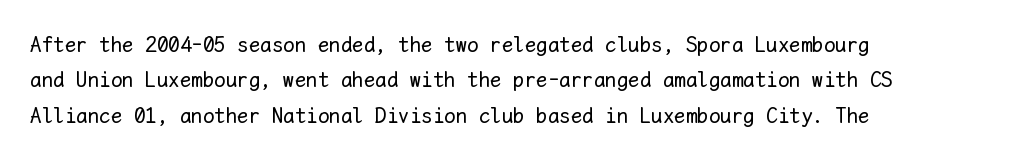
Q: Is the text bold? A: No.
Q: Is the text italic (slanted)? A: No, it is upright.
Q: Is the text underlined? A: No.
Q: How is the paragraph aligned? A: Left-aligned.
Q: Is the spacing between letters normal or unusually wide? A: Normal.
Q: Is the spacing between lines tight, normal or loose? A: Normal.
